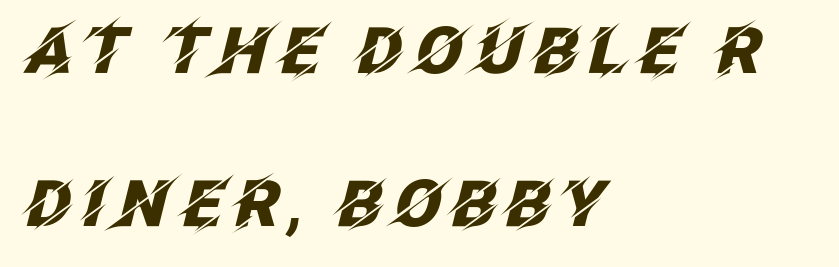
The face used here is proportionally spaced, like ordinary book or web type. Compared with ordinary roman type, these characters are visibly tilted. Horizontal bands of white between lines are thick stripes. All the whitespace from short lines collects on the right. The face used here has the dense, thick strokes of a bold.
